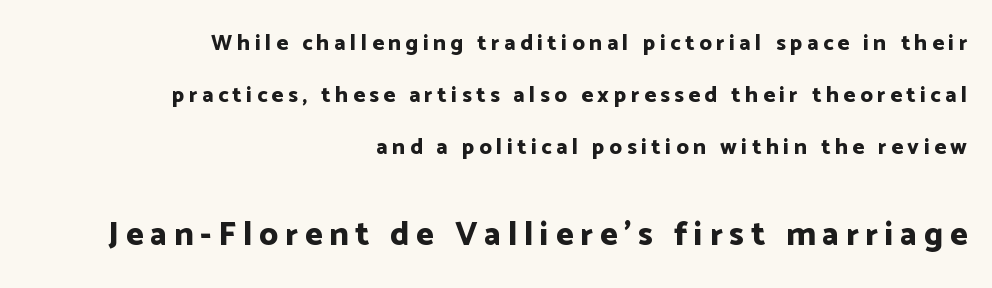
Q: Is the text bold? A: Yes.
Q: Is the text italic (slanted)? A: No, it is upright.
Q: Is the typeface a serif or a sans-serif typeface? A: Sans-serif.
Q: Is the text underlined? A: No.
Q: How is the paragraph aligned? A: Right-aligned.
Q: Is the spacing between letters normal or unusually wide? A: Unusually wide.
Q: Is the spacing between lines tight, normal or loose? A: Loose.
Q: Which block of text is set in a larger size, the first (top) or the second (bottom)? A: The second (bottom) one.
Q: Width (condensed, normal, or wide)? A: Normal.
Q: Stroke contrast? A: Low.
Q: x-height? A: Medium.
Q: Monospaced? A: No.
